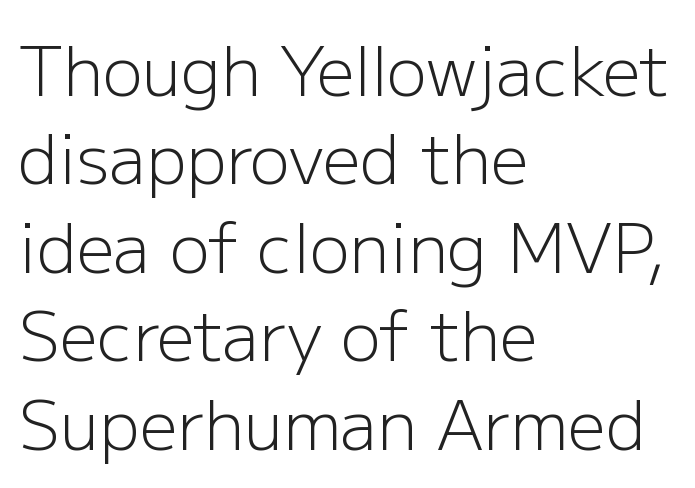
{"serif": "no", "italic": "no", "bold": "no", "weight": "light", "width": "normal", "stroke_contrast": "low", "x_height": "medium", "monospaced": "no", "underline": "no", "align": "left", "line_spacing": "normal", "line_spacing_ratio": 1.32, "letter_spacing": "normal", "letter_spacing_em": 0.0, "glyph_px": 67}
